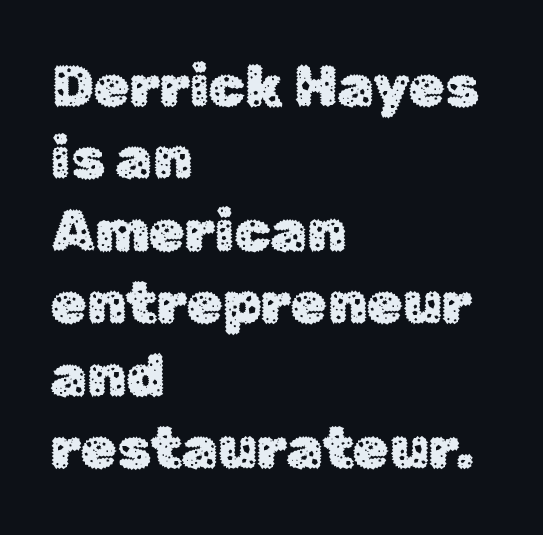
The image shows 58 px sans-serif type, upright; set left-aligned, normal line spacing (1.25x), normal letter spacing, not underlined; low stroke contrast and a medium x-height.
